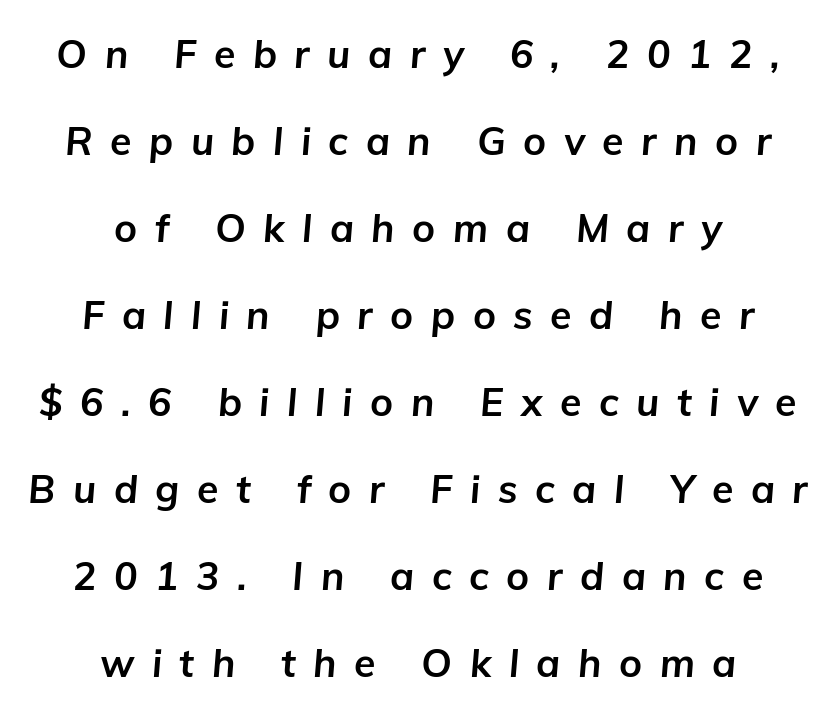
{"italic": "yes", "lean": "right", "slant_degrees": 5, "bold": "yes", "weight": "bold", "width": "normal", "stroke_contrast": "low", "x_height": "medium", "monospaced": "no", "underline": "no", "align": "center", "line_spacing": "loose", "line_spacing_ratio": 2.23, "letter_spacing": "wide", "letter_spacing_em": 0.45, "glyph_px": 39}
